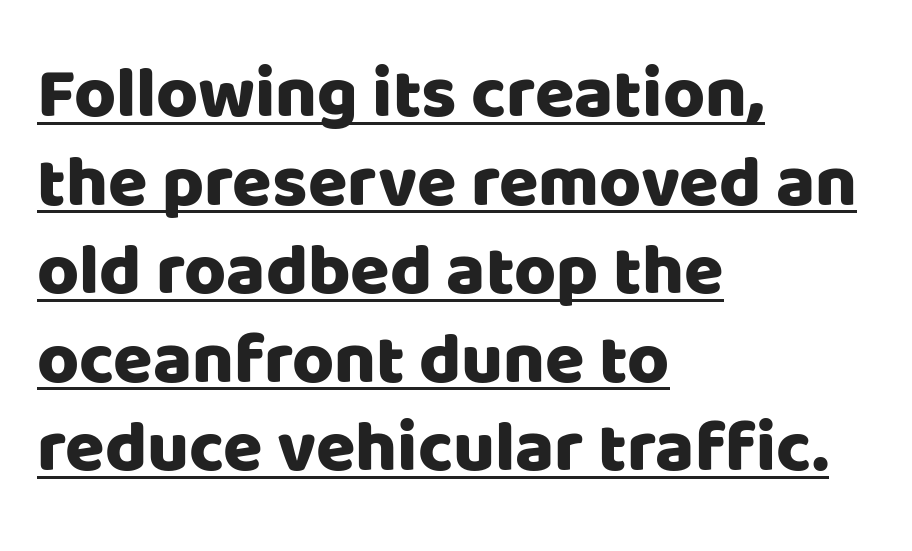
Q: Is the text italic (slanted)? A: No, it is upright.
Q: Is the typeface a serif or a sans-serif typeface? A: Sans-serif.
Q: Is the text underlined? A: Yes.
Q: How is the paragraph aligned? A: Left-aligned.
Q: Is the spacing between letters normal or unusually wide? A: Normal.
Q: Width (condensed, normal, or wide)? A: Normal.
Q: Stroke contrast? A: Low.
Q: x-height? A: Large.
Q: Monospaced? A: No.
